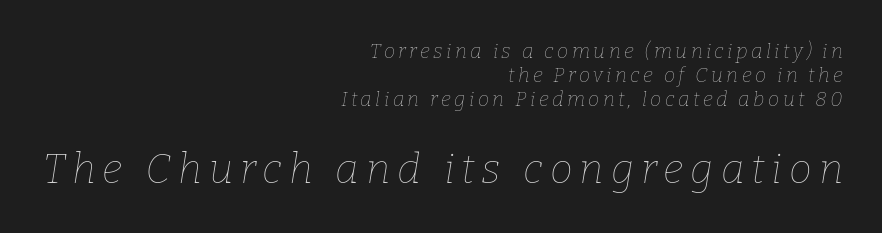
{"italic": "yes", "lean": "right", "slant_degrees": 9, "bold": "no", "weight": "thin", "width": "normal", "stroke_contrast": "low", "x_height": "medium", "monospaced": "no", "underline": "no", "align": "right", "line_spacing_ratio": 1.2, "larger_block": "second", "size_ratio": 2.05, "glyph_px": 41}
